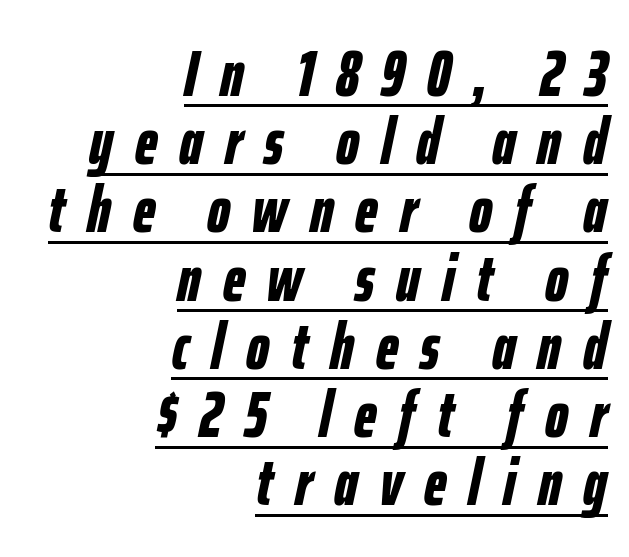
Does a line run under the words? Yes, clearly. Is this a fixed-width face? No — the glyphs have proportional, varying widths. What stands out about the letter spacing? Its width — letters are far apart. Slanted lettering throughout.
